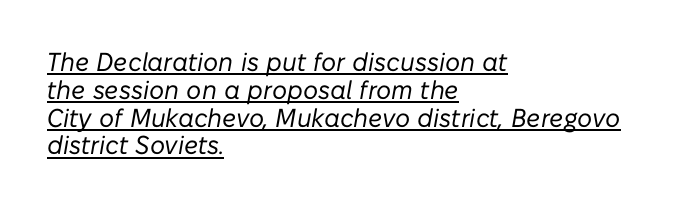
The rendering uses the underline text-decoration. Is this a heavy cut? Hardly; it is regular or lighter. Spacing between characters is what you'd get straight out of the box. There's an unmistakable incline to the writing here.
